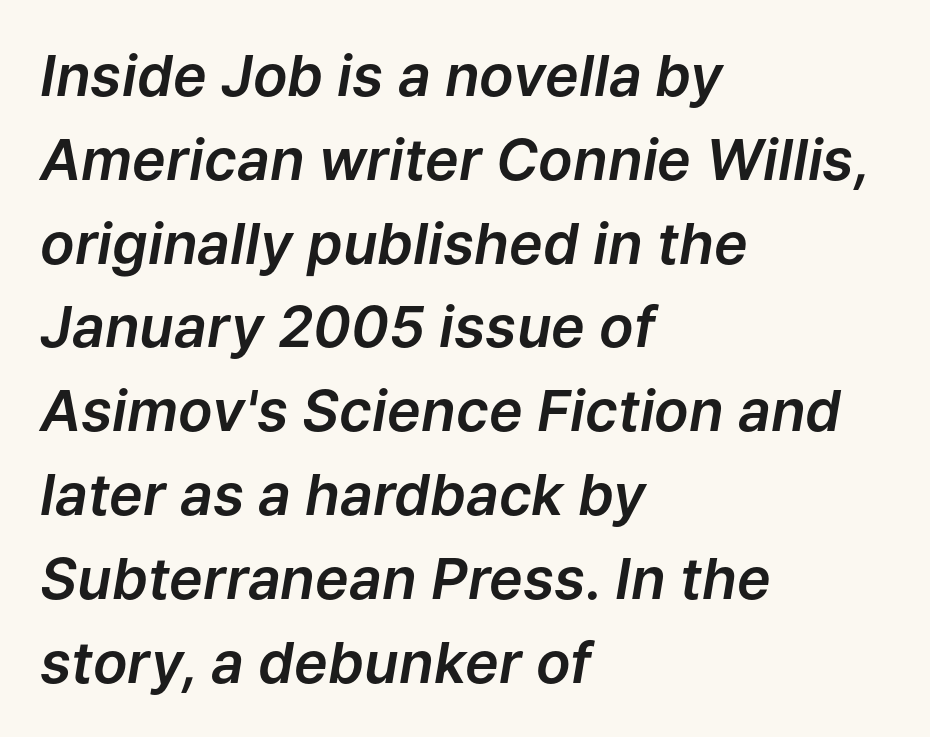
{"italic": "yes", "lean": "right", "slant_degrees": 9, "width": "normal", "stroke_contrast": "low", "x_height": "medium", "monospaced": "no", "underline": "no", "align": "left", "line_spacing": "normal", "line_spacing_ratio": 1.47, "letter_spacing": "normal", "letter_spacing_em": 0.0, "glyph_px": 57}
